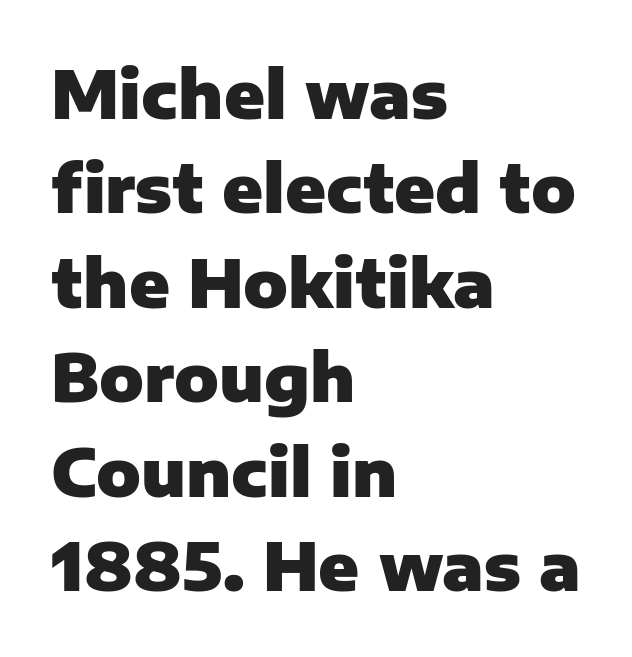
{"serif": "no", "italic": "no", "bold": "yes", "weight": "heavy", "width": "normal", "stroke_contrast": "low", "x_height": "medium", "monospaced": "no", "underline": "no", "align": "left", "line_spacing": "normal", "line_spacing_ratio": 1.43, "letter_spacing": "normal", "letter_spacing_em": 0.0, "glyph_px": 66}
